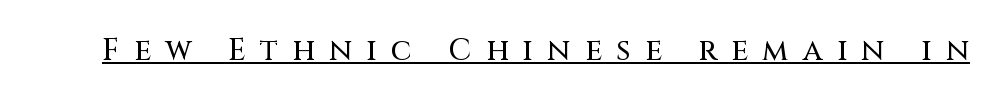
In terms of posture, this sample is upright. The face used here is proportionally spaced, like ordinary book or web type. Notice how a bar underscores the lettering throughout. Short note: letters widely spaced. No feet cap the strokes, marking this as sans-serif type.
